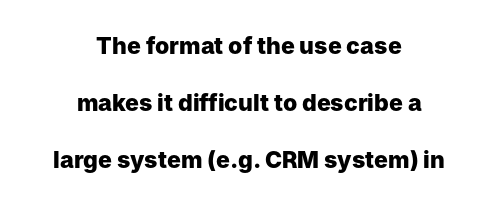
Q: Is the text bold? A: Yes.
Q: Is the text italic (slanted)? A: No, it is upright.
Q: Is the text underlined? A: No.
Q: How is the paragraph aligned? A: Centered.
Q: Is the spacing between letters normal or unusually wide? A: Normal.
Q: Is the spacing between lines tight, normal or loose? A: Loose.
